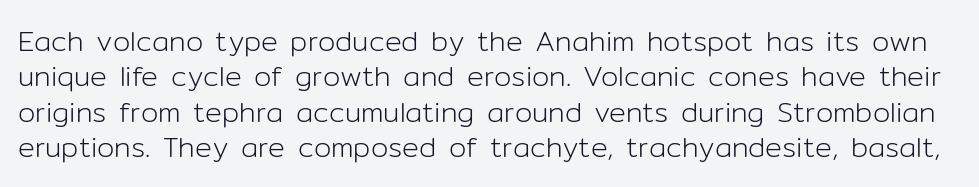
{"serif": "no", "italic": "no", "bold": "no", "weight": "light", "width": "normal", "stroke_contrast": "low", "x_height": "medium", "monospaced": "no", "underline": "no", "line_spacing": "normal", "line_spacing_ratio": 1.26, "letter_spacing": "normal", "letter_spacing_em": 0.0, "glyph_px": 28}
